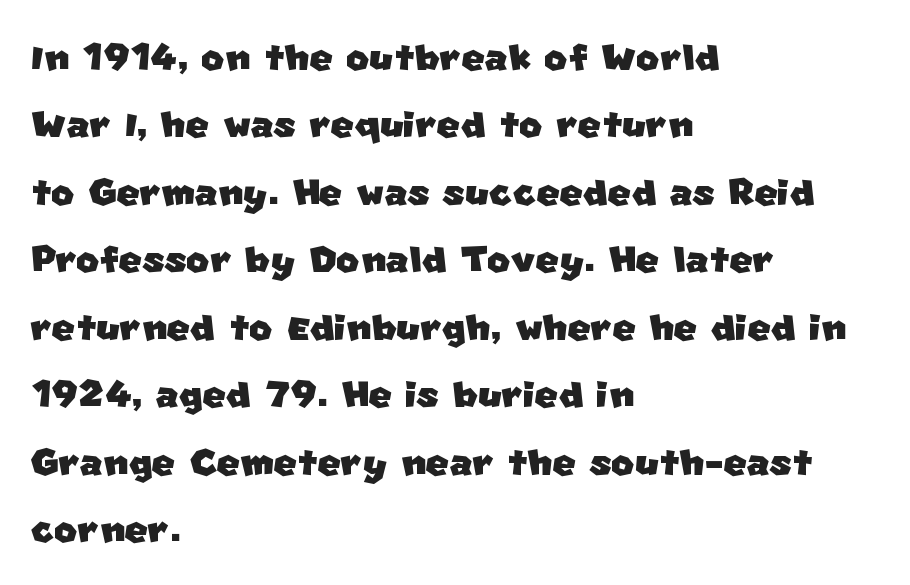
{"serif": "no", "width": "normal", "stroke_contrast": "low", "x_height": "large", "monospaced": "no", "underline": "no", "align": "left", "line_spacing": "normal", "line_spacing_ratio": 1.35, "letter_spacing": "normal", "letter_spacing_em": 0.0, "glyph_px": 50}
